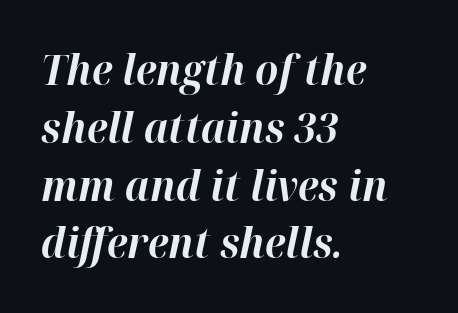
{"italic": "yes", "lean": "right", "slant_degrees": 12, "bold": "yes", "weight": "bold", "width": "normal", "stroke_contrast": "high", "x_height": "medium", "monospaced": "no", "underline": "no", "align": "left", "line_spacing": "normal", "line_spacing_ratio": 1.41, "letter_spacing": "normal", "letter_spacing_em": 0.0, "glyph_px": 41}
